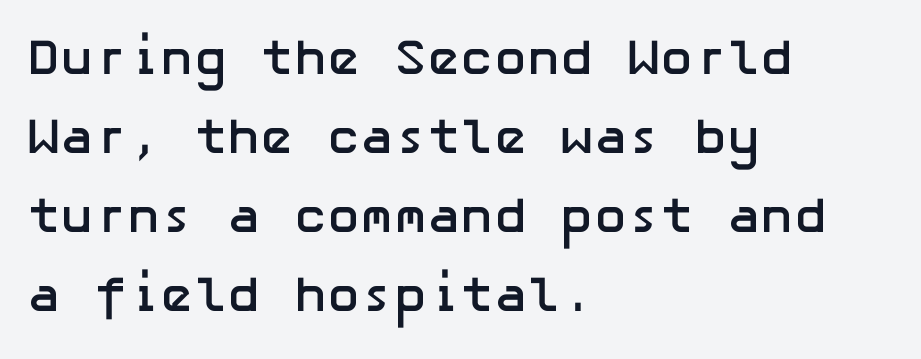
The lettering holds an erect, upright posture throughout. Font category for this specimen: sans-serif. The setting favours the left margin, as ordinary paragraphs usually do. What's the leading like? Ordinary, nothing unusual. The face used here is rendered with its standard letterfit. Descenders are the only things crossing below the line.
